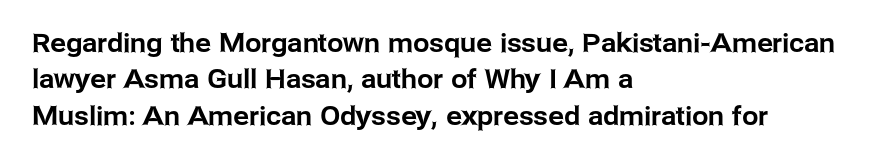
{"italic": "no", "underline": "no", "align": "left", "line_spacing": "normal", "line_spacing_ratio": 1.4, "letter_spacing": "normal", "letter_spacing_em": 0.0, "glyph_px": 26}
